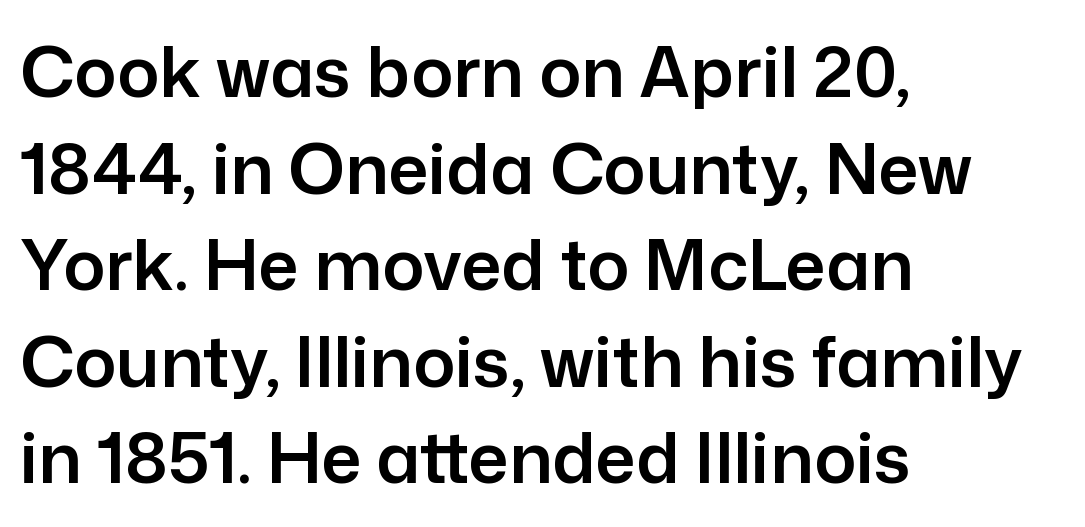
Do the characters align in a grid? No, the font is proportional. This is sans-serif lettering, the kind often seen on screens and signage. Vertical spacing — default. Rendered with straight, roman letterforms. Spacing between characters is what you'd get straight out of the box.
